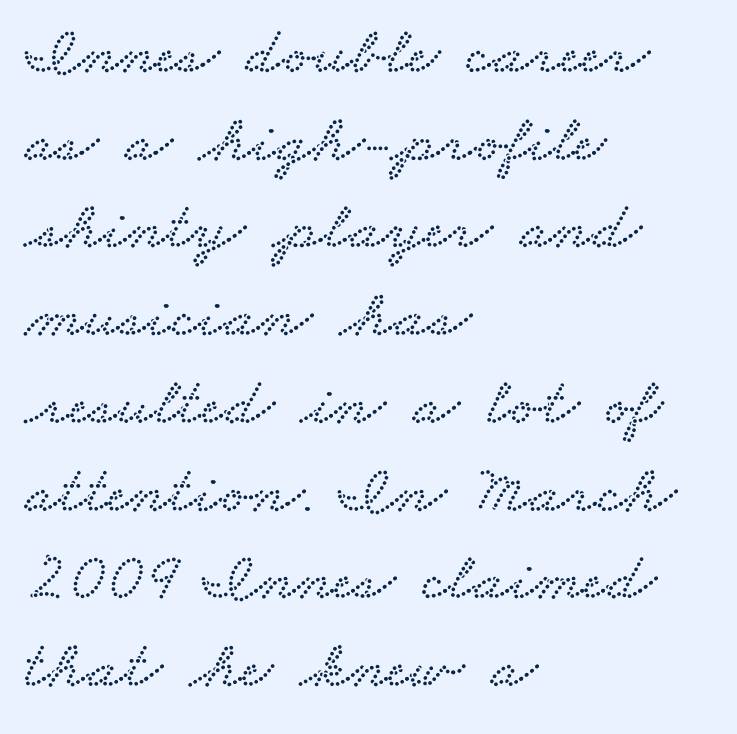
{"serif": "yes", "width": "wide", "stroke_contrast": "low", "x_height": "small", "monospaced": "no", "underline": "no", "align": "left", "line_spacing": "normal", "line_spacing_ratio": 1.29, "letter_spacing": "normal", "letter_spacing_em": 0.0, "glyph_px": 68}
